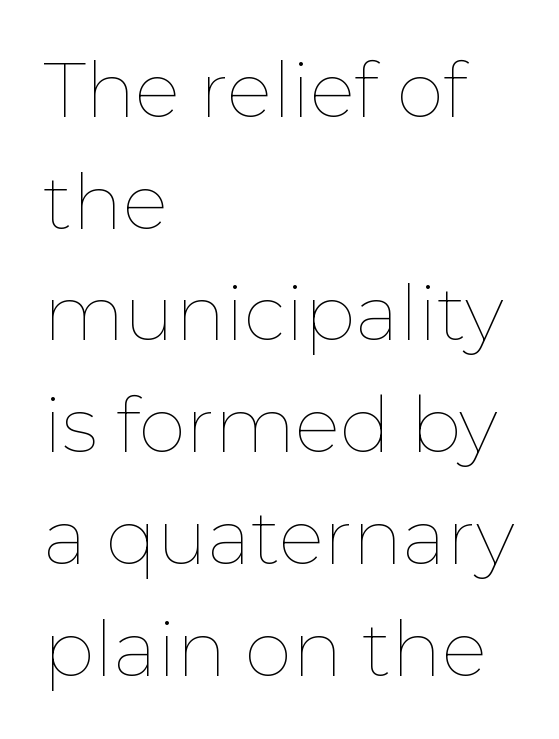
Varying glyph widths throughout — classic text-font behaviour. Quick note: interline space is typical. This rendering uses left alignment, leaving the right contour irregular. Inter-character spacing is left at the font's built-in metrics. Nothing heavy about these letters — not bold at all.
